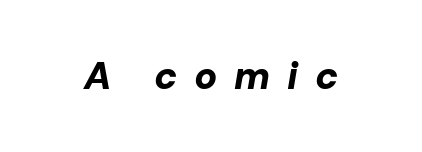
These lines were composed using italics. This rendering widens character spacing well past its baseline value. These words are printed bold, with thick strokes throughout. The baseline area is clear. Looks like regular typesetting: each glyph gets only the width it needs.
